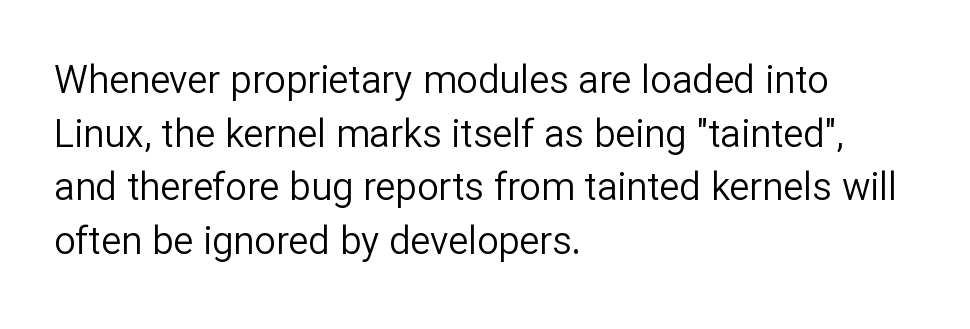
{"serif": "no", "italic": "no", "bold": "no", "weight": "regular", "width": "normal", "stroke_contrast": "low", "x_height": "medium", "monospaced": "no", "underline": "no", "align": "left", "line_spacing": "normal", "line_spacing_ratio": 1.41, "letter_spacing": "normal", "letter_spacing_em": 0.0, "glyph_px": 38}
